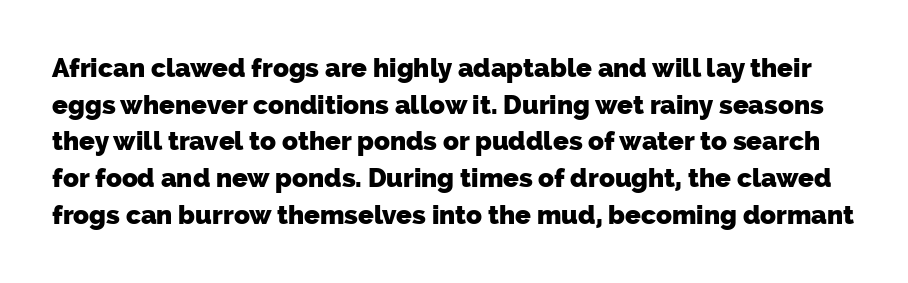
The image shows 26 px bold type; set normal line spacing (1.41x), normal letter spacing, not underlined.
